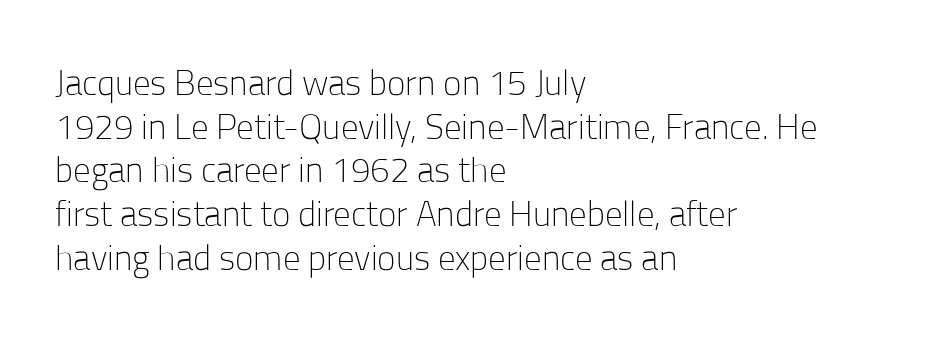
Q: Is the text bold? A: No.
Q: Is the text italic (slanted)? A: No, it is upright.
Q: Is the typeface a serif or a sans-serif typeface? A: Sans-serif.
Q: Is the text underlined? A: No.
Q: How is the paragraph aligned? A: Left-aligned.
Q: Is the spacing between letters normal or unusually wide? A: Normal.
Q: Is the spacing between lines tight, normal or loose? A: Normal.
Q: Width (condensed, normal, or wide)? A: Normal.
Q: Stroke contrast? A: Low.
Q: x-height? A: Medium.
Q: Monospaced? A: No.
